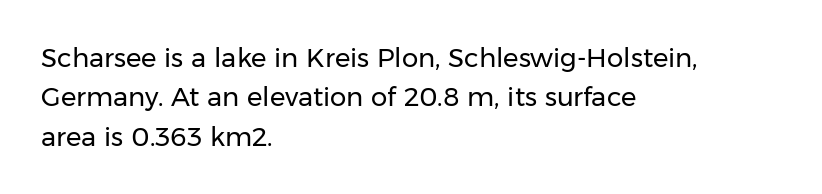
{"italic": "no", "bold": "no", "underline": "no", "align": "left", "line_spacing": "normal", "line_spacing_ratio": 1.51, "letter_spacing": "normal", "letter_spacing_em": 0.0, "glyph_px": 26}
